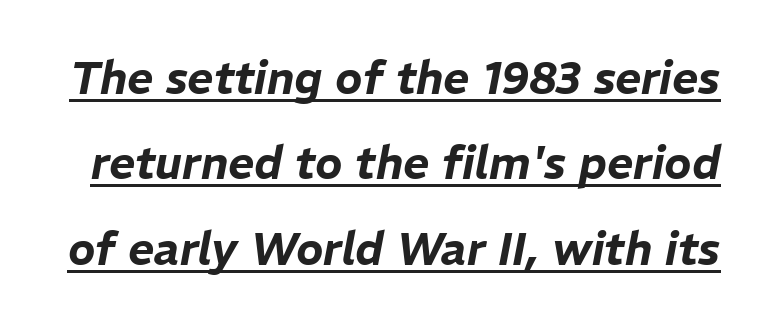
The image shows 45 px text type, italic (leaning right); set loose line spacing (1.9x), normal letter spacing, underlined; low stroke contrast and a medium x-height.
